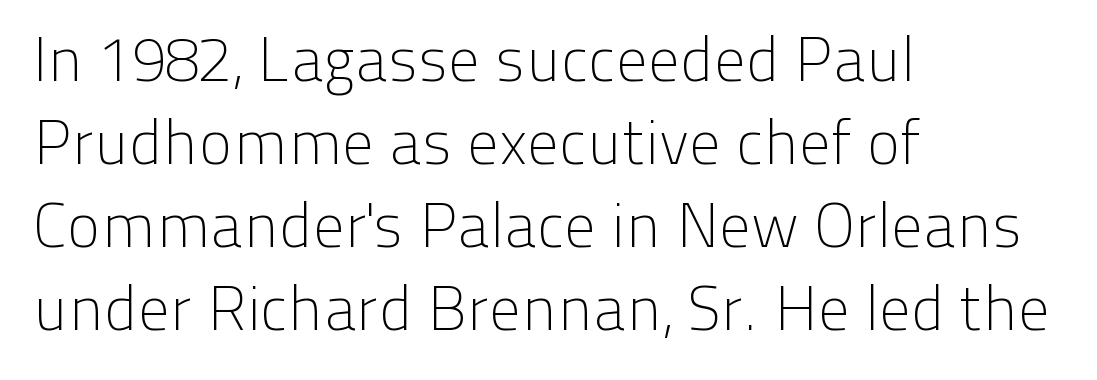
Varying glyph widths throughout — classic text-font behaviour. Does the copy run flush right? No — it runs flush left. Interline gaps are of average width in this sample. The glyphs in this specimen are sans serif. The zone under the glyphs is completely vacant.
